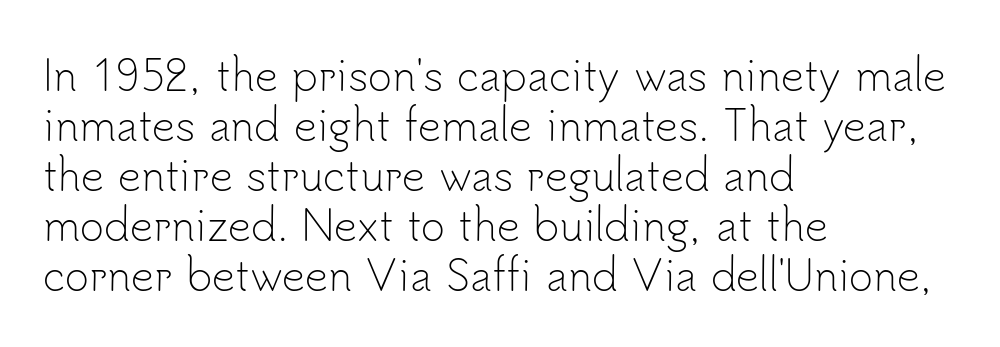
The image shows 41 px light sans-serif type, upright; set left-aligned, line spacing 1.22x, normal letter spacing, not underlined; low stroke contrast and a small x-height.
